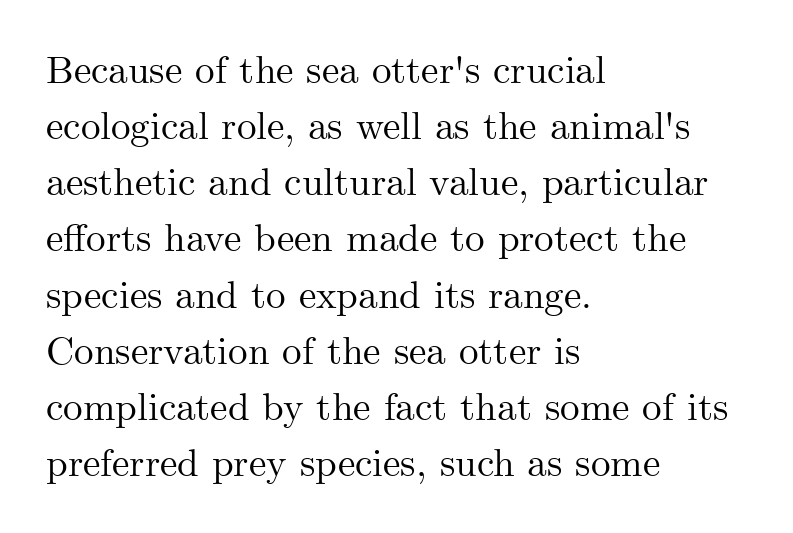
{"serif": "yes", "italic": "no", "width": "normal", "stroke_contrast": "medium", "x_height": "small", "monospaced": "no", "underline": "no", "align": "left", "line_spacing": "normal", "line_spacing_ratio": 1.44, "letter_spacing": "normal", "letter_spacing_em": 0.0, "glyph_px": 39}
